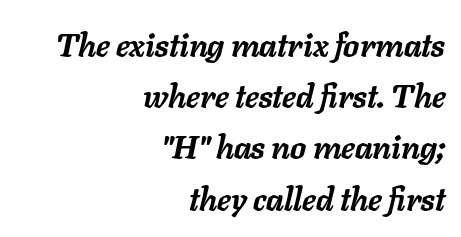
The image shows 32 px semibold type, italic (leaning right); set right-aligned, normal line spacing (1.6x), normal letter spacing, not underlined; low stroke contrast and a medium x-height.
